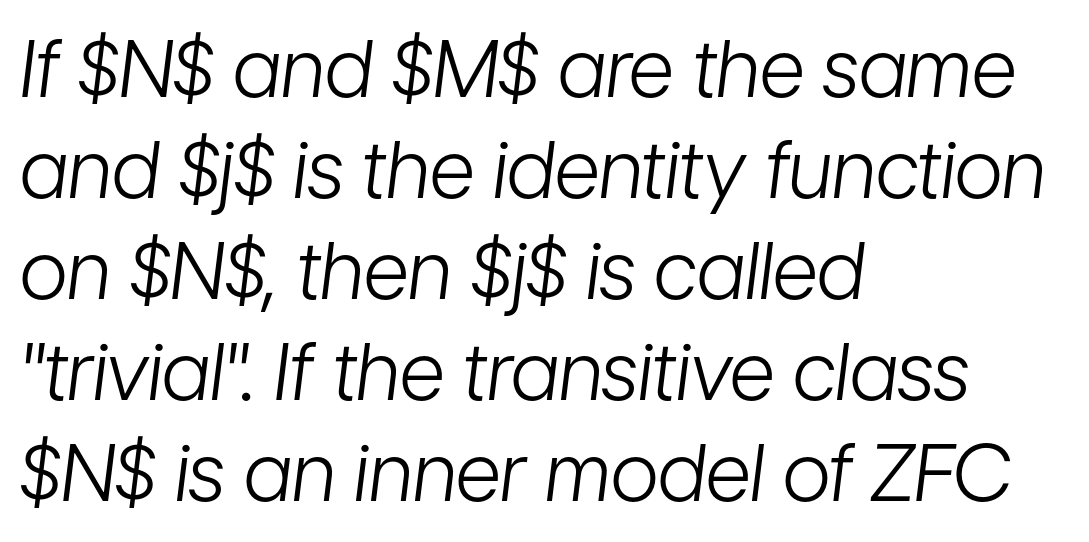
Q: Is the text bold? A: No.
Q: Is the text italic (slanted)? A: Yes, it leans right by about 7 degrees.
Q: Is the text underlined? A: No.
Q: How is the paragraph aligned? A: Left-aligned.
Q: Is the spacing between letters normal or unusually wide? A: Normal.
Q: Is the spacing between lines tight, normal or loose? A: Normal.
Q: Width (condensed, normal, or wide)? A: Condensed.
Q: Stroke contrast? A: Low.
Q: x-height? A: Medium.
Q: Monospaced? A: No.
